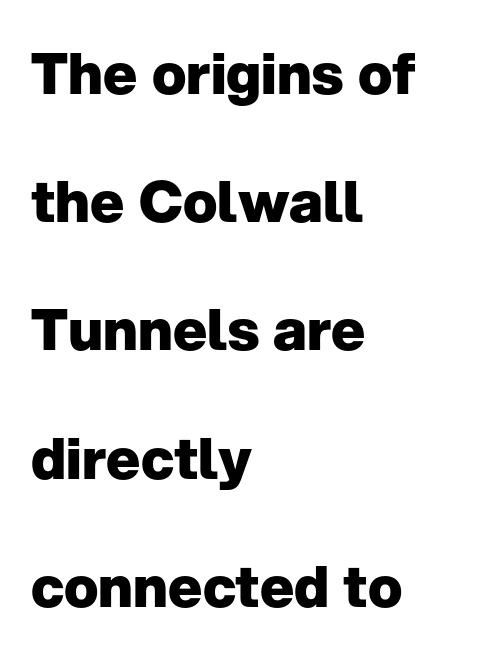
{"serif": "no", "italic": "no", "bold": "yes", "weight": "heavy", "width": "normal", "stroke_contrast": "low", "x_height": "medium", "monospaced": "no", "underline": "no", "align": "left", "line_spacing": "loose", "line_spacing_ratio": 2.25, "letter_spacing": "normal", "letter_spacing_em": 0.0, "glyph_px": 57}
